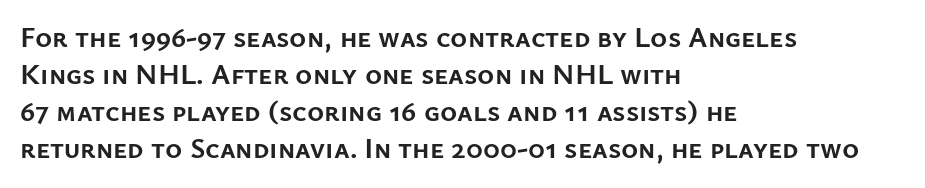
The image shows 29 px semibold sans-serif type, upright; set left-aligned, normal line spacing (1.28x), normal letter spacing, not underlined; low stroke contrast and a medium x-height.
